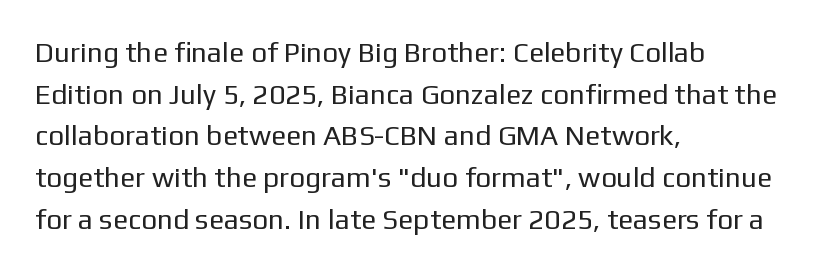
Q: Is the text bold? A: No.
Q: Is the text italic (slanted)? A: No, it is upright.
Q: Is the typeface a serif or a sans-serif typeface? A: Sans-serif.
Q: Is the text underlined? A: No.
Q: How is the paragraph aligned? A: Left-aligned.
Q: Is the spacing between letters normal or unusually wide? A: Normal.
Q: Is the spacing between lines tight, normal or loose? A: Normal.
Q: Width (condensed, normal, or wide)? A: Normal.
Q: Stroke contrast? A: Low.
Q: x-height? A: Medium.
Q: Monospaced? A: No.
